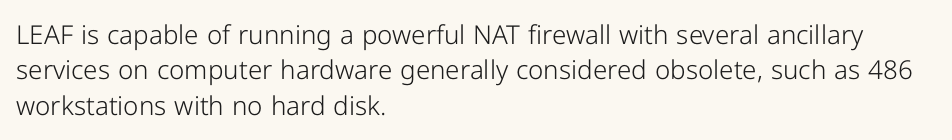
The image shows 26 px text type, upright; set left-aligned, normal line spacing (1.36x), normal letter spacing, not underlined.
